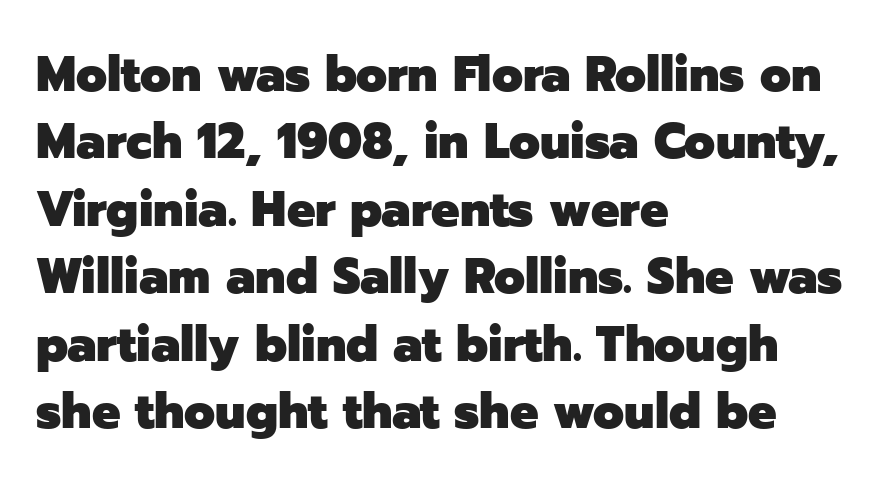
Underline: absent. Normally led — the rows are evenly, conventionally spaced. A sans-serif font was chosen for this passage. Weight: bold.
